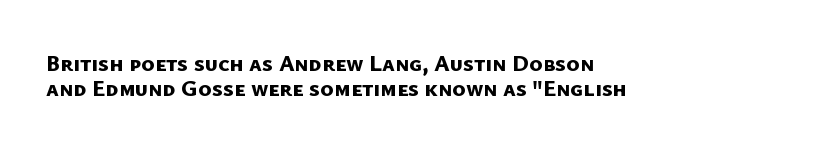
Q: Is the text bold? A: Yes.
Q: Is the text underlined? A: No.
Q: How is the paragraph aligned? A: Left-aligned.
Q: Is the spacing between letters normal or unusually wide? A: Normal.
Q: Is the spacing between lines tight, normal or loose? A: Tight.
